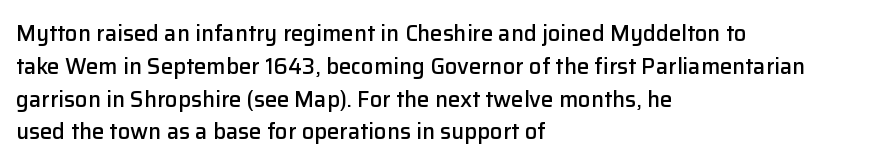
Q: Is the text bold? A: Semi-bold.
Q: Is the text italic (slanted)? A: No, it is upright.
Q: Is the text underlined? A: No.
Q: How is the paragraph aligned? A: Left-aligned.
Q: Is the spacing between letters normal or unusually wide? A: Normal.
Q: Is the spacing between lines tight, normal or loose? A: Normal.
